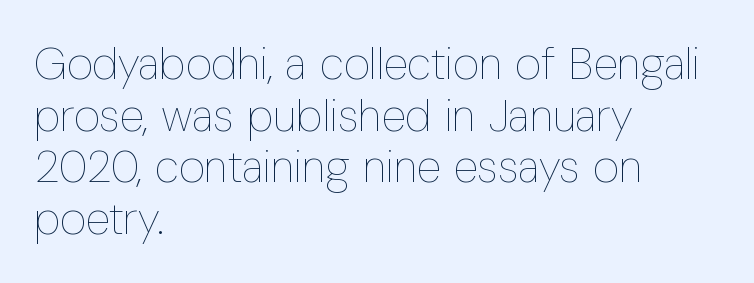
{"italic": "no", "bold": "no", "weight": "thin", "width": "condensed", "stroke_contrast": "low", "x_height": "medium", "monospaced": "no", "underline": "no", "align": "left", "line_spacing": "tight", "line_spacing_ratio": 1.15, "letter_spacing": "normal", "letter_spacing_em": 0.0, "glyph_px": 45}
